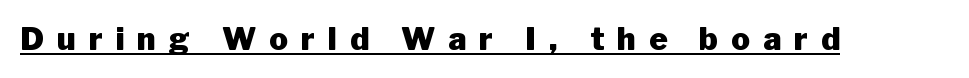
Font category for this specimen: sans-serif. Strokes here are thick enough to call this a true bold. The sample's only ornament is a line tracing under the words. The face used here is proportionally spaced, like ordinary book or web type. In terms of letterspacing, this is a distinctly airy, spread setting.
